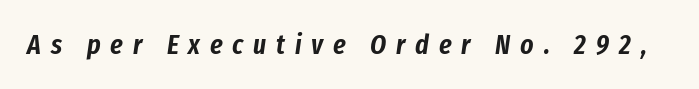
Varying glyph widths throughout — classic text-font behaviour. In terms of posture, this sample is oblique. Anything drawn beneath the words? Only blank space. The letterforms stand isolated, each surrounded by extra space.
